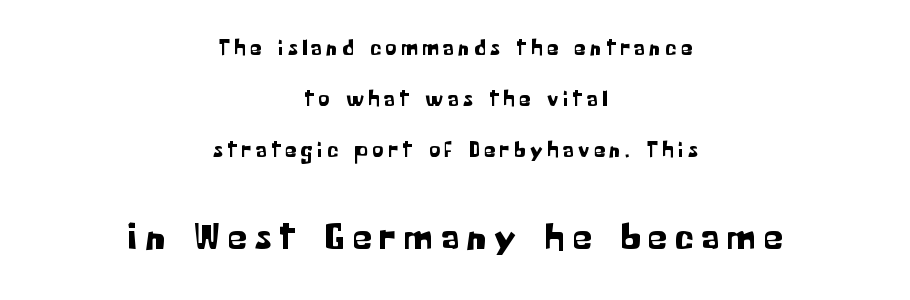
{"serif": "no", "italic": "no", "width": "normal", "stroke_contrast": "low", "x_height": "medium", "monospaced": "no", "underline": "no", "align": "center", "line_spacing": "loose", "line_spacing_ratio": 2.31, "letter_spacing": "wide", "letter_spacing_em": 0.22, "larger_block": "second", "size_ratio": 1.73, "glyph_px": 38}
